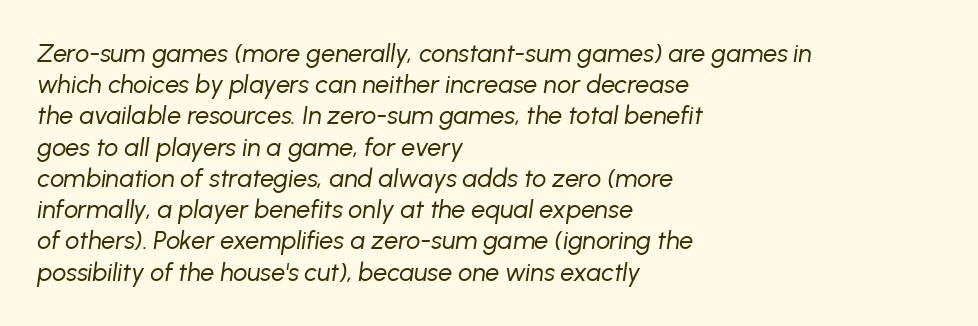
There's an unmistakable incline to the writing here. The space between consecutive lines is moderate. The rag falls on the right side of this text block. Letters rest on an invisible, unmarked baseline. The passage shown is not bold in any degree.
